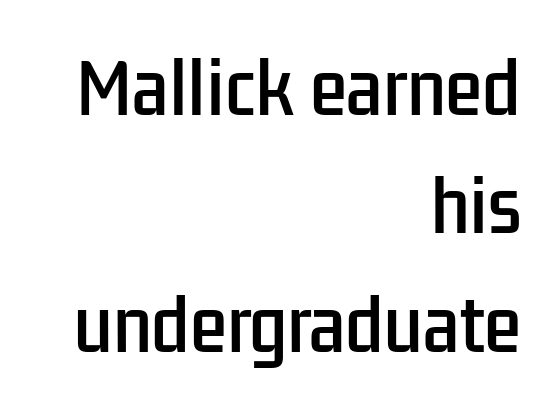
{"serif": "no", "italic": "no", "width": "condensed", "stroke_contrast": "low", "x_height": "medium", "monospaced": "no", "underline": "no", "align": "right", "line_spacing_ratio": 1.74, "letter_spacing": "normal", "letter_spacing_em": 0.0, "glyph_px": 68}
